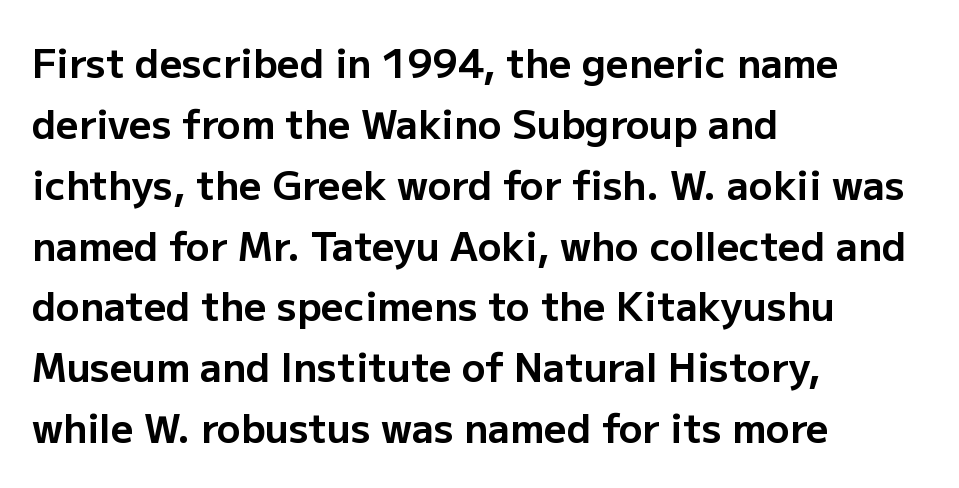
{"serif": "no", "italic": "no", "bold": "yes", "weight": "bold", "width": "normal", "stroke_contrast": "low", "x_height": "medium", "monospaced": "no", "underline": "no", "align": "left", "line_spacing": "normal", "line_spacing_ratio": 1.56, "letter_spacing": "normal", "letter_spacing_em": 0.0, "glyph_px": 39}
